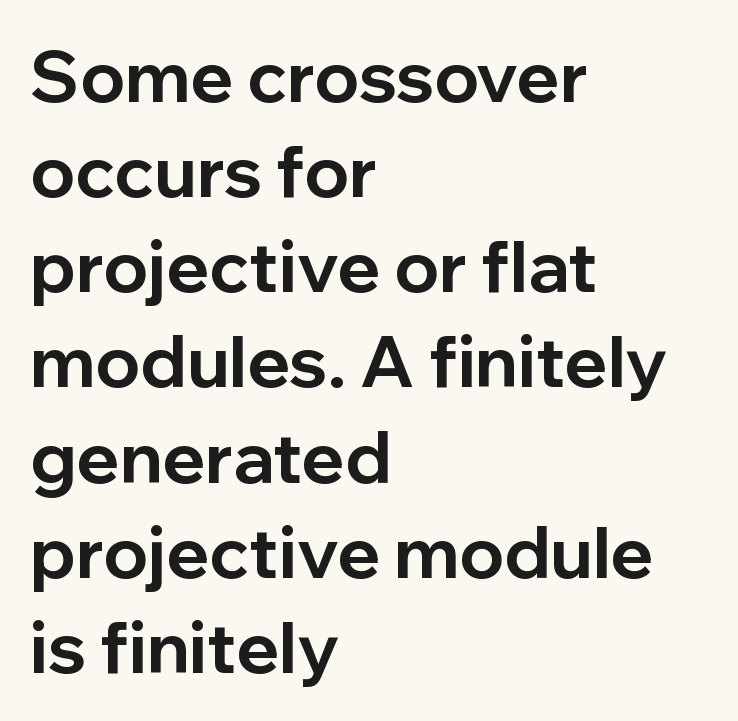
{"serif": "no", "italic": "no", "bold": "yes", "weight": "bold", "width": "normal", "stroke_contrast": "low", "x_height": "medium", "monospaced": "no", "underline": "no", "align": "left", "line_spacing": "normal", "line_spacing_ratio": 1.34, "letter_spacing": "normal", "letter_spacing_em": 0.0, "glyph_px": 71}
